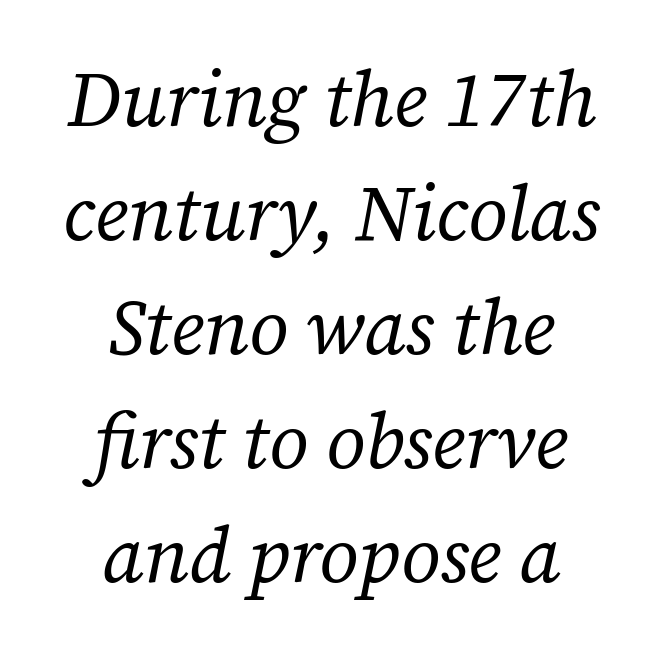
Q: Is the text bold? A: No.
Q: Is the text italic (slanted)? A: Yes, it leans right by about 12 degrees.
Q: Is the typeface a serif or a sans-serif typeface? A: Serif.
Q: Is the text underlined? A: No.
Q: How is the paragraph aligned? A: Centered.
Q: Is the spacing between letters normal or unusually wide? A: Normal.
Q: Is the spacing between lines tight, normal or loose? A: Normal.
Q: Width (condensed, normal, or wide)? A: Normal.
Q: Stroke contrast? A: Low.
Q: x-height? A: Medium.
Q: Monospaced? A: No.
